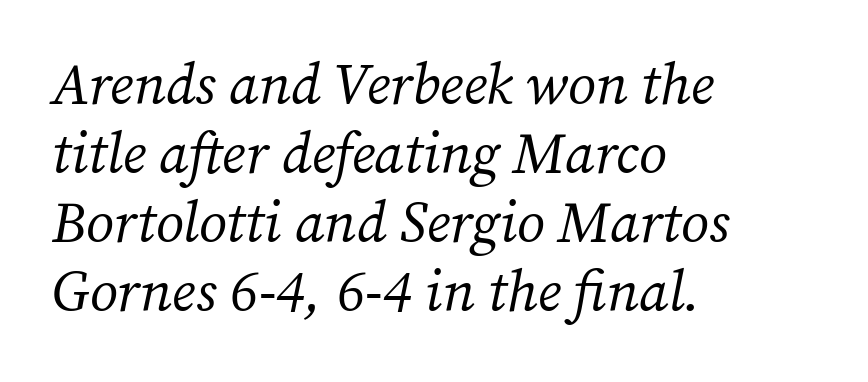
The image shows 57 px regular-weight serif type, italic (leaning right); set left-aligned, line spacing 1.21x, normal letter spacing, not underlined; medium stroke contrast and a medium x-height.
